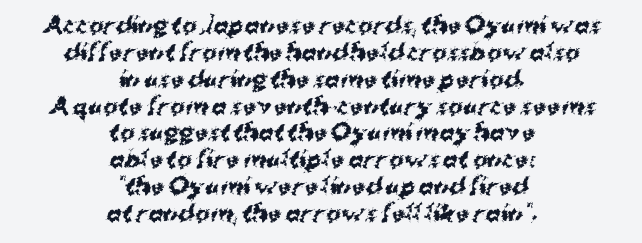
Emphasis by weight is at full strength: bold. The rag falls on both sides of this text block equally. The line texture is even and compact thanks to regular tracking. No word sits above an underline.
